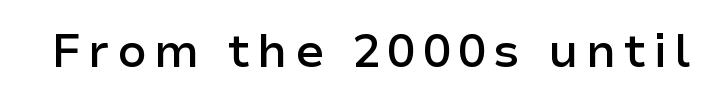
Q: Is the text bold? A: Semi-bold.
Q: Is the text italic (slanted)? A: No, it is upright.
Q: Is the typeface a serif or a sans-serif typeface? A: Sans-serif.
Q: Is the text underlined? A: No.
Q: Width (condensed, normal, or wide)? A: Normal.
Q: Stroke contrast? A: Low.
Q: x-height? A: Medium.
Q: Monospaced? A: No.
